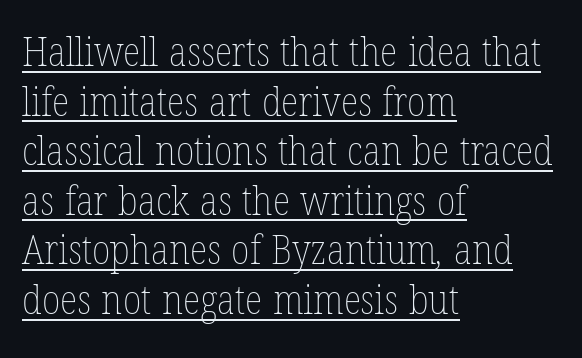
The image shows 41 px thin, condensed type; set left-aligned, line spacing 1.21x, normal letter spacing, underlined; low stroke contrast and a medium x-height.
